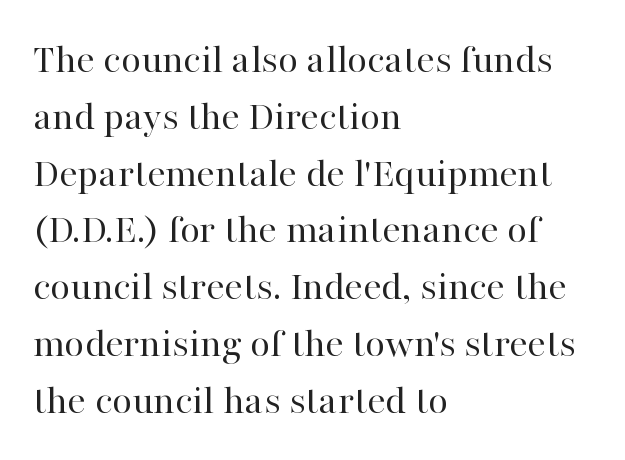
{"serif": "yes", "italic": "no", "bold": "no", "weight": "regular", "width": "normal", "stroke_contrast": "high", "x_height": "medium", "monospaced": "no", "underline": "no", "align": "left", "line_spacing": "normal", "line_spacing_ratio": 1.32, "letter_spacing": "normal", "letter_spacing_em": 0.0, "glyph_px": 43}
